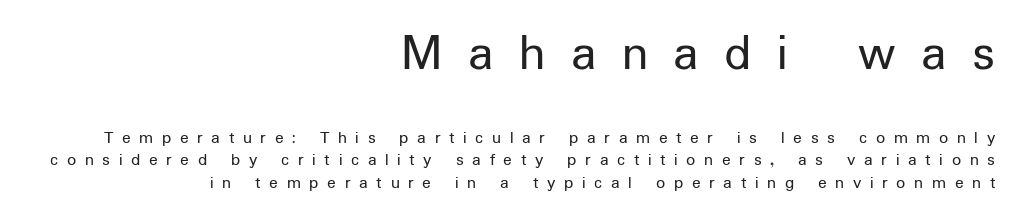
Q: Is the text bold? A: No.
Q: Is the text italic (slanted)? A: No, it is upright.
Q: Is the typeface a serif or a sans-serif typeface? A: Sans-serif.
Q: Is the text underlined? A: No.
Q: How is the paragraph aligned? A: Right-aligned.
Q: Is the spacing between letters normal or unusually wide? A: Unusually wide.
Q: Is the spacing between lines tight, normal or loose? A: Normal.
Q: Which block of text is set in a larger size, the first (top) or the second (bottom)? A: The first (top) one.
Q: Width (condensed, normal, or wide)? A: Normal.
Q: Stroke contrast? A: Low.
Q: x-height? A: Medium.
Q: Monospaced? A: No.
